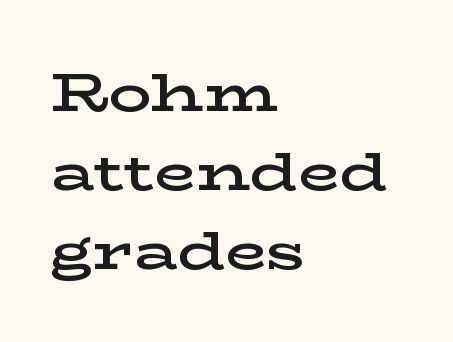
The image shows 54 px semibold, wide serif type, upright; set left-aligned, normal line spacing (1.46x), normal letter spacing, not underlined; low stroke contrast and a medium x-height.
